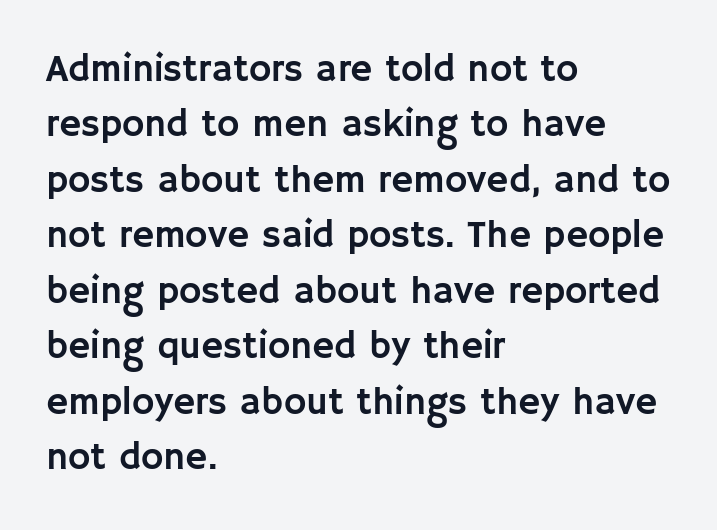
This rendering employs a face without finishing strokes, i.e., a sans-serif. Proportional: the letters do not fall into vertical columns. The space beneath each line is pristine and unruled. Is the block centered? No — it sits flush against the left margin.
